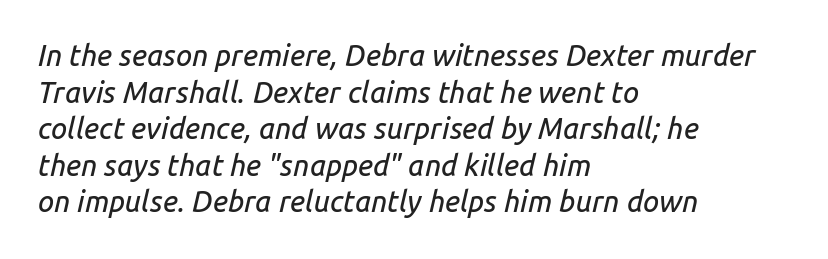
Q: Is the text italic (slanted)? A: Yes, it leans right by about 14 degrees.
Q: Is the text underlined? A: No.
Q: How is the paragraph aligned? A: Left-aligned.
Q: Is the spacing between letters normal or unusually wide? A: Normal.
Q: Is the spacing between lines tight, normal or loose? A: Normal.
Q: Width (condensed, normal, or wide)? A: Normal.
Q: Stroke contrast? A: Low.
Q: x-height? A: Medium.
Q: Monospaced? A: No.
